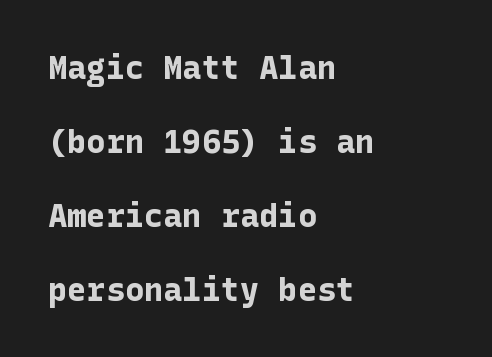
Q: Is the text bold? A: Yes.
Q: Is the text italic (slanted)? A: No, it is upright.
Q: Is the typeface a serif or a sans-serif typeface? A: Sans-serif.
Q: Is the text underlined? A: No.
Q: How is the paragraph aligned? A: Left-aligned.
Q: Is the spacing between letters normal or unusually wide? A: Normal.
Q: Is the spacing between lines tight, normal or loose? A: Loose.
Q: Width (condensed, normal, or wide)? A: Normal.
Q: Stroke contrast? A: Low.
Q: x-height? A: Medium.
